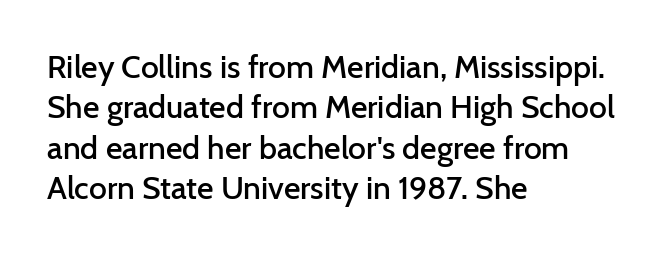
{"serif": "no", "italic": "no", "bold": "semi", "weight": "semibold", "width": "normal", "stroke_contrast": "low", "x_height": "medium", "monospaced": "no", "underline": "no", "align": "left", "line_spacing": "normal", "line_spacing_ratio": 1.26, "letter_spacing": "normal", "letter_spacing_em": 0.0, "glyph_px": 32}
